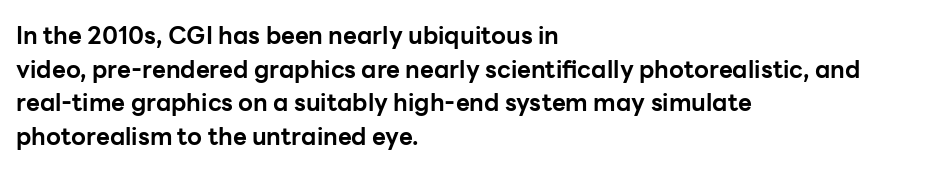
Any mark beneath the type? The region is blank. Regular leading. The face used here is rendered with its standard letterfit. These words are printed bold, with thick strokes throughout. Italic? Not at all — the glyphs are vertical. Left-aligned paragraph, ragged on the right.
